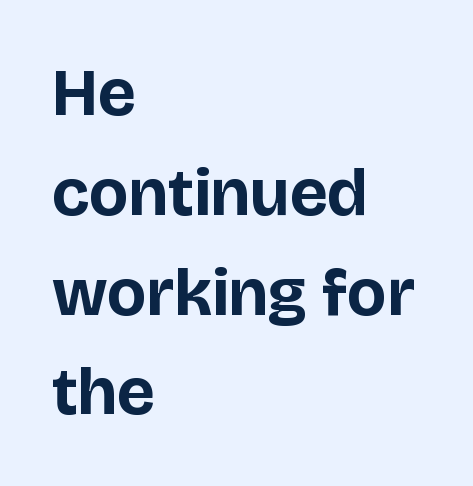
{"serif": "no", "italic": "no", "bold": "yes", "weight": "bold", "width": "normal", "stroke_contrast": "low", "x_height": "large", "monospaced": "no", "underline": "no", "align": "left", "line_spacing": "normal", "line_spacing_ratio": 1.49, "letter_spacing": "normal", "letter_spacing_em": 0.0, "glyph_px": 67}
